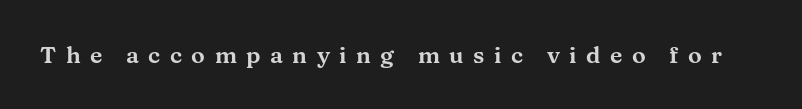
The image shows 23 px text type, upright; set unusually wide letter spacing (+0.41 em), not underlined.
